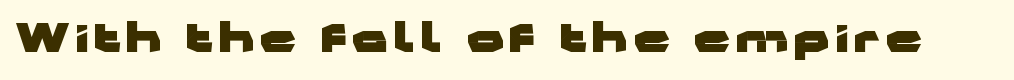
The image shows 40 px heavy, wide sans-serif type, upright; set not underlined; low stroke contrast and a medium x-height.
